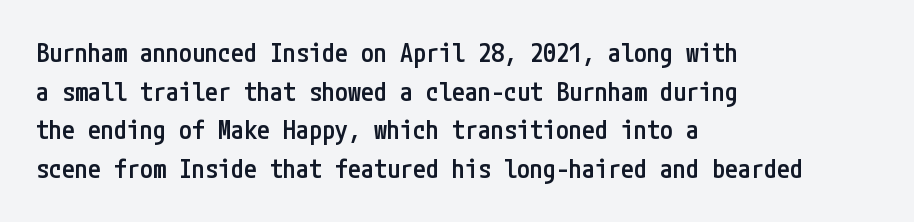
The image shows 26 px text type, upright; set left-aligned, normal line spacing (1.49x), normal letter spacing, not underlined.
